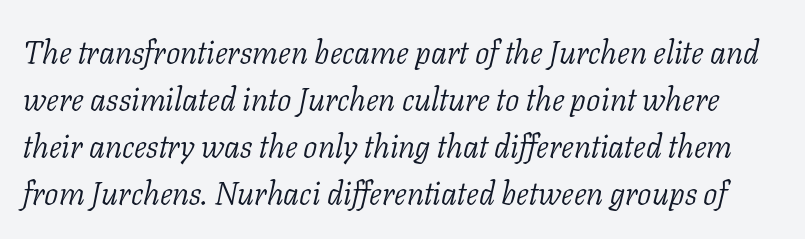
Words float on clear page, feet unadorned. A quiet, ordinary-to-light weight characterises the typeface. The axis of the letterforms is tilted away from vertical. One glance says typical: line gaps are just what's usual. You could not count columns in this text — the font is proportionally spaced.
